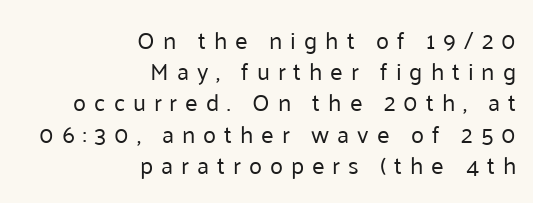
Q: Is the text bold? A: No.
Q: Is the text italic (slanted)? A: No, it is upright.
Q: Is the text underlined? A: No.
Q: How is the paragraph aligned? A: Right-aligned.
Q: Is the spacing between letters normal or unusually wide? A: Unusually wide.
Q: Is the spacing between lines tight, normal or loose? A: Normal.
